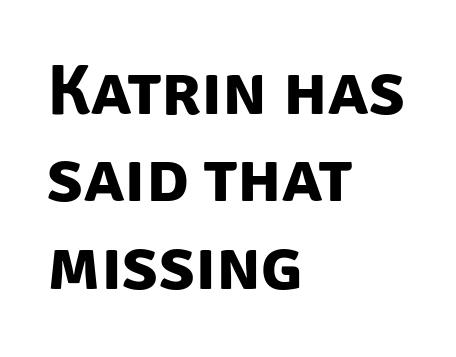
Q: Is the text bold? A: Yes.
Q: Is the typeface a serif or a sans-serif typeface? A: Sans-serif.
Q: Is the text underlined? A: No.
Q: How is the paragraph aligned? A: Left-aligned.
Q: Is the spacing between letters normal or unusually wide? A: Normal.
Q: Width (condensed, normal, or wide)? A: Normal.
Q: Stroke contrast? A: Low.
Q: x-height? A: Large.
Q: Monospaced? A: No.
